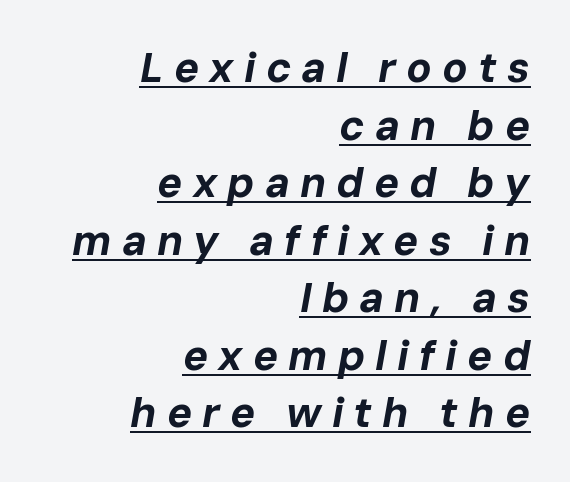
Looking at the ascenders, they clearly lean. The rendering uses natural spacing where letterforms have individual widths. Typographic density is high because the face is bold. The rendering uses the underline text-decoration. The passage is arranged like a letterhead date or caption credit — flush right.
